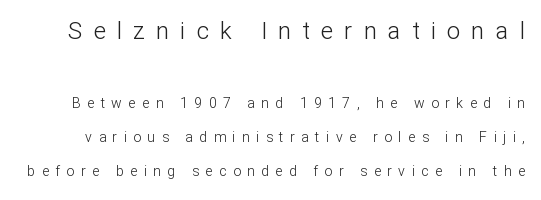
The letters stand upright; this is a roman face. Caption: upper text group enlarged, lower text group reduced. Summary of vertical rhythm: relaxed, with wide interline spacing. Summary of weight: not heavy and not bold. The foot of each line stays bare and open.
